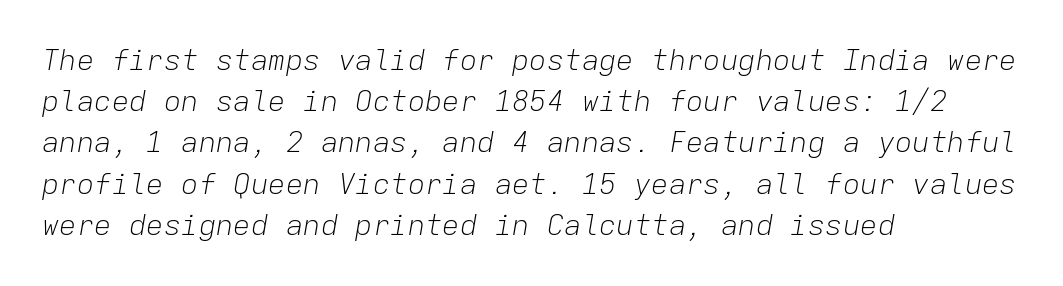
{"italic": "yes", "lean": "right", "slant_degrees": 9, "bold": "no", "weight": "light", "width": "normal", "stroke_contrast": "low", "x_height": "medium", "monospaced": "yes", "underline": "no", "align": "left", "line_spacing": "normal", "line_spacing_ratio": 1.42, "letter_spacing": "normal", "letter_spacing_em": 0.0, "glyph_px": 29}
